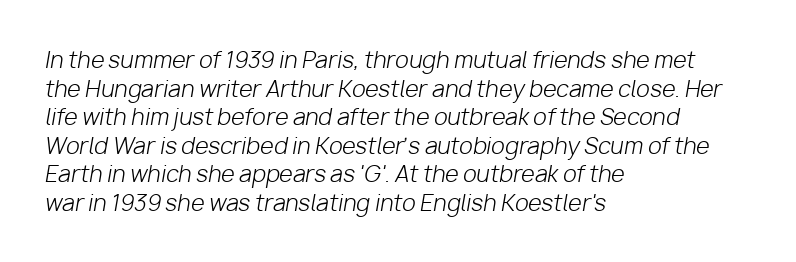
These lines were composed using italics. Successive baselines arrive at the customary interval. The strip under each line holds only bare page. Bold? No — there's no thickening of the strokes. Inter-character spacing is left at the font's built-in metrics. Alignment: flush left.
